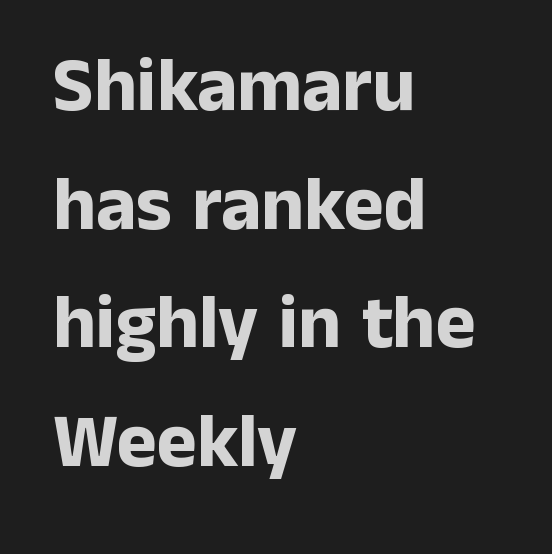
The image shows 76 px bold sans-serif type, upright; set left-aligned, normal line spacing (1.56x), normal letter spacing, not underlined; low stroke contrast and a medium x-height.
